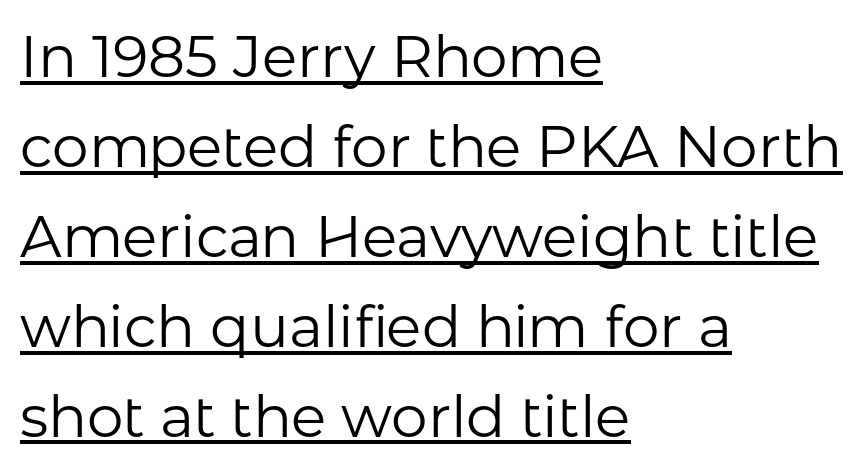
{"serif": "no", "italic": "no", "bold": "no", "weight": "regular", "width": "normal", "stroke_contrast": "low", "x_height": "medium", "monospaced": "no", "underline": "yes", "align": "left", "line_spacing": "normal", "line_spacing_ratio": 1.55, "letter_spacing": "normal", "letter_spacing_em": 0.0, "glyph_px": 58}
